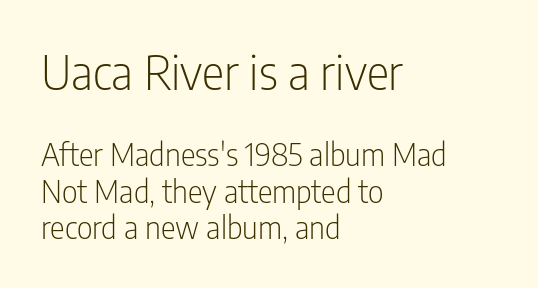
The image shows 47 px light, condensed sans-serif type, upright; set left-aligned, line spacing 1.18x, normal letter spacing, not underlined; the first (top) block is 1.52x larger; low stroke contrast and a medium x-height.
